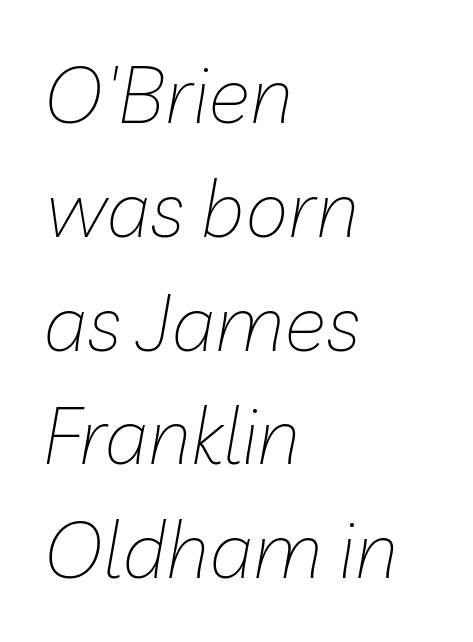
{"italic": "yes", "lean": "right", "slant_degrees": 10, "bold": "no", "weight": "thin", "width": "normal", "stroke_contrast": "low", "x_height": "medium", "monospaced": "no", "underline": "no", "align": "left", "line_spacing": "normal", "line_spacing_ratio": 1.44, "letter_spacing": "normal", "letter_spacing_em": 0.0, "glyph_px": 79}
